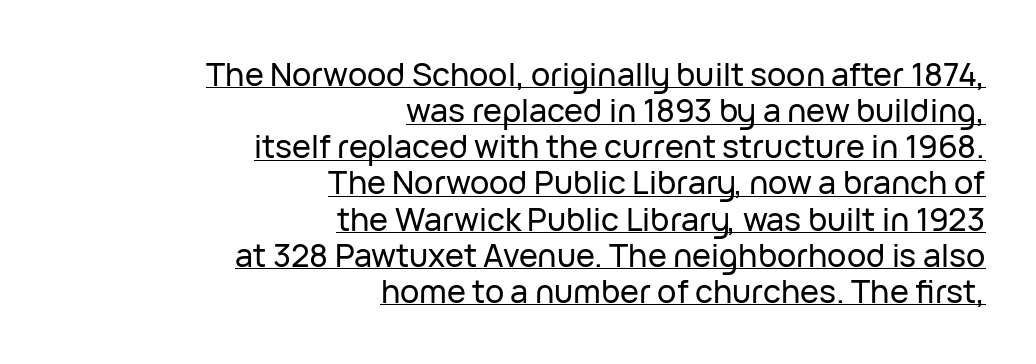
Q: Is the text italic (slanted)? A: No, it is upright.
Q: Is the typeface a serif or a sans-serif typeface? A: Sans-serif.
Q: Is the text underlined? A: Yes.
Q: How is the paragraph aligned? A: Right-aligned.
Q: Is the spacing between letters normal or unusually wide? A: Normal.
Q: Is the spacing between lines tight, normal or loose? A: Tight.
Q: Width (condensed, normal, or wide)? A: Normal.
Q: Stroke contrast? A: Low.
Q: x-height? A: Medium.
Q: Monospaced? A: No.
